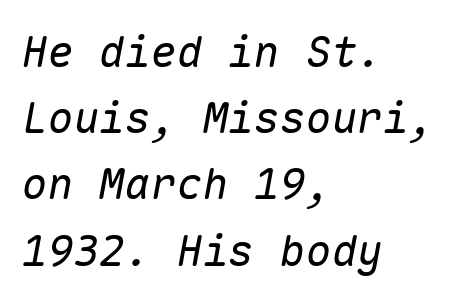
Q: Is the text bold? A: No.
Q: Is the text italic (slanted)? A: Yes, it leans right by about 10 degrees.
Q: Is the text underlined? A: No.
Q: How is the paragraph aligned? A: Left-aligned.
Q: Is the spacing between letters normal or unusually wide? A: Normal.
Q: Is the spacing between lines tight, normal or loose? A: Normal.
Q: Width (condensed, normal, or wide)? A: Normal.
Q: Stroke contrast? A: Low.
Q: x-height? A: Medium.
Q: Monospaced? A: Yes.
